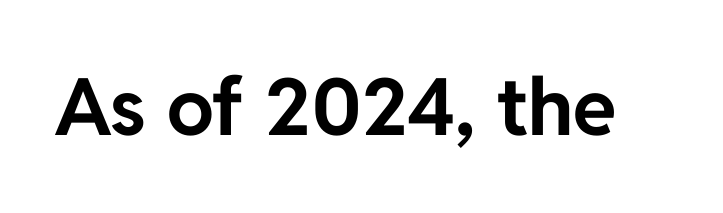
Q: Is the text bold? A: Yes.
Q: Is the text italic (slanted)? A: No, it is upright.
Q: Is the typeface a serif or a sans-serif typeface? A: Sans-serif.
Q: Is the text underlined? A: No.
Q: Is the spacing between letters normal or unusually wide? A: Normal.
Q: Width (condensed, normal, or wide)? A: Normal.
Q: Stroke contrast? A: Low.
Q: x-height? A: Medium.
Q: Monospaced? A: No.
